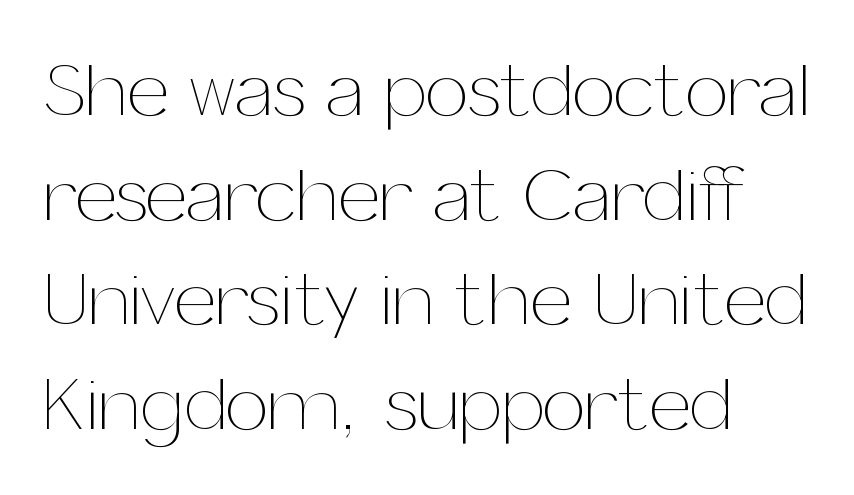
The image shows 77 px thin type, upright; set left-aligned, normal line spacing (1.36x), normal letter spacing, not underlined; medium stroke contrast and a medium x-height.
